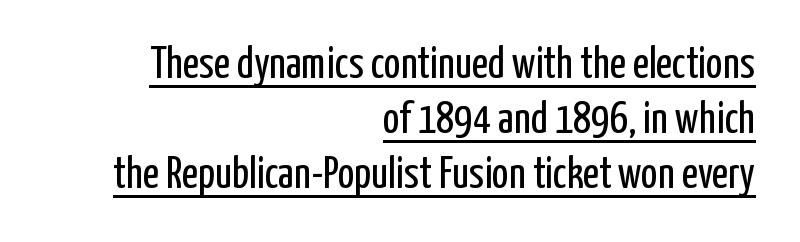
{"serif": "no", "italic": "no", "bold": "no", "weight": "regular", "width": "condensed", "stroke_contrast": "low", "x_height": "medium", "monospaced": "no", "underline": "yes", "align": "right", "line_spacing": "normal", "line_spacing_ratio": 1.25, "letter_spacing": "normal", "letter_spacing_em": 0.0, "glyph_px": 44}
